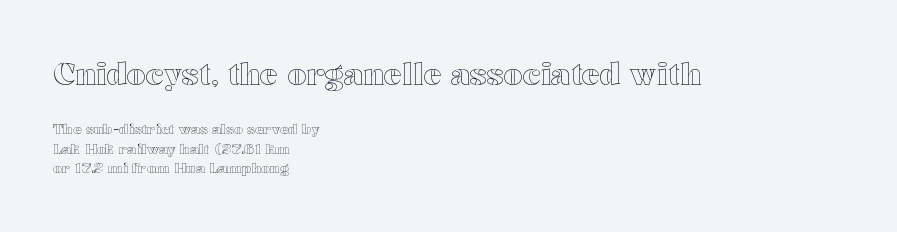
A classic flush-left, rag-right setting is used for this passage. Here the first block reads like a headline and the second like body copy. You can tell it's not italic because the verticals are truly vertical. The line-height multiplier appears to be the usual default.
